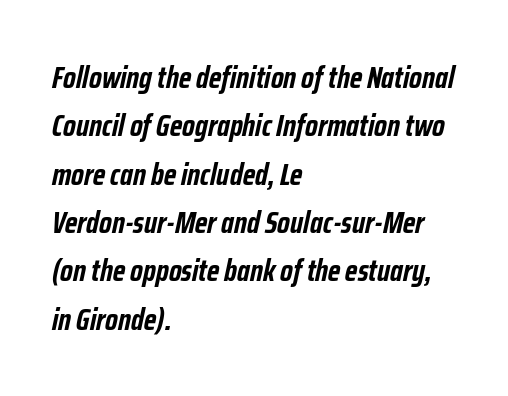
Q: Is the text bold? A: Yes.
Q: Is the text italic (slanted)? A: Yes, it leans right by about 12 degrees.
Q: Is the text underlined? A: No.
Q: How is the paragraph aligned? A: Left-aligned.
Q: Is the spacing between letters normal or unusually wide? A: Normal.
Q: Is the spacing between lines tight, normal or loose? A: Normal.
Q: Width (condensed, normal, or wide)? A: Condensed.
Q: Stroke contrast? A: Low.
Q: x-height? A: Medium.
Q: Monospaced? A: No.
